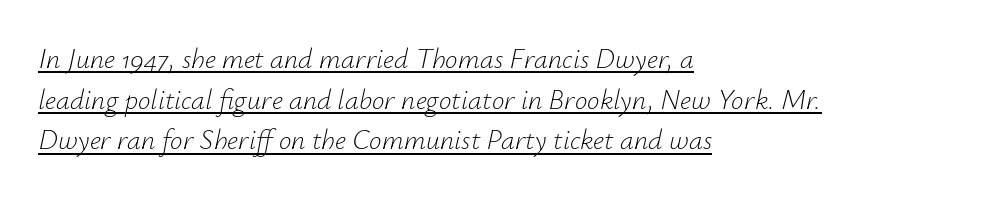
The image shows 28 px light type, italic (leaning right); set left-aligned, normal line spacing (1.45x), normal letter spacing, underlined; low stroke contrast and a small x-height.
